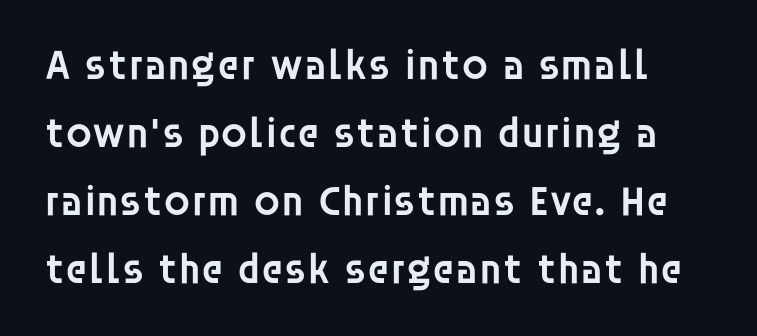
Does the leading feel generous? No, just average. Check under the words: just untouched page. Strokes here are thickened, but only to semibold level. Each letter keeps its own natural width here, so spacing adapts to shape.
